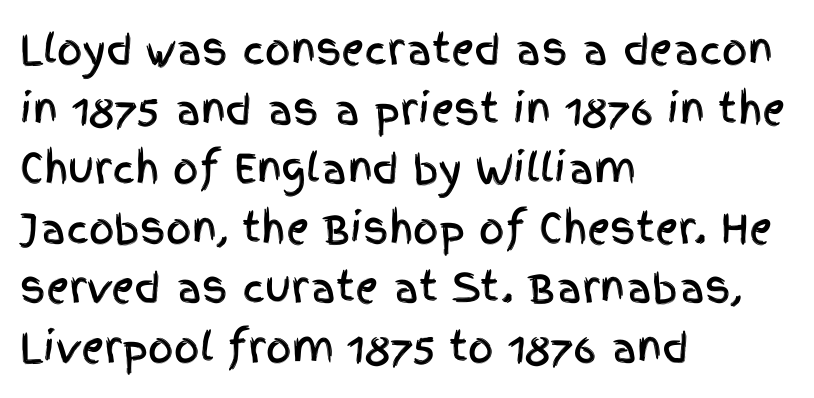
Q: Is the text italic (slanted)? A: No, it is upright.
Q: Is the typeface a serif or a sans-serif typeface? A: Sans-serif.
Q: Is the text underlined? A: No.
Q: How is the paragraph aligned? A: Left-aligned.
Q: Is the spacing between letters normal or unusually wide? A: Normal.
Q: Is the spacing between lines tight, normal or loose? A: Normal.
Q: Width (condensed, normal, or wide)? A: Condensed.
Q: x-height? A: Large.
Q: Monospaced? A: No.
